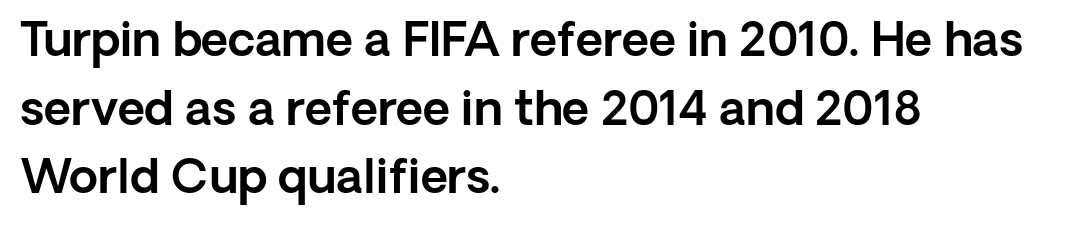
The image shows 47 px sans-serif type, upright; set left-aligned, normal line spacing (1.46x), normal letter spacing, not underlined; a medium x-height.
